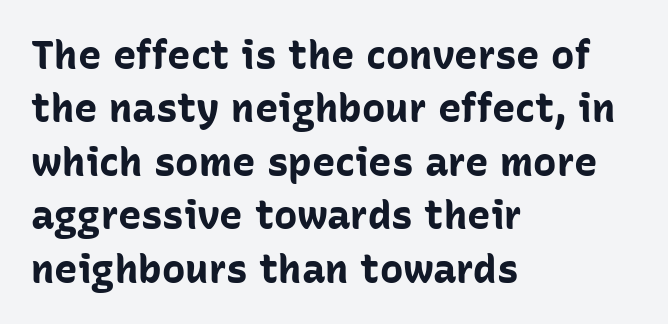
{"serif": "no", "italic": "no", "bold": "yes", "weight": "bold", "width": "normal", "stroke_contrast": "low", "x_height": "medium", "monospaced": "no", "underline": "no", "align": "left", "line_spacing": "normal", "line_spacing_ratio": 1.37, "letter_spacing": "normal", "letter_spacing_em": 0.0, "glyph_px": 39}
